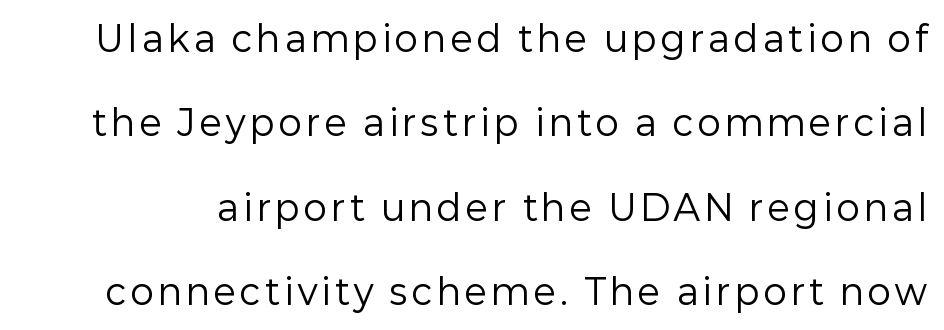
Q: Is the text bold? A: No.
Q: Is the text italic (slanted)? A: No, it is upright.
Q: Is the typeface a serif or a sans-serif typeface? A: Sans-serif.
Q: Is the text underlined? A: No.
Q: Is the spacing between lines tight, normal or loose? A: Loose.
Q: Width (condensed, normal, or wide)? A: Normal.
Q: Stroke contrast? A: Low.
Q: x-height? A: Medium.
Q: Monospaced? A: No.
